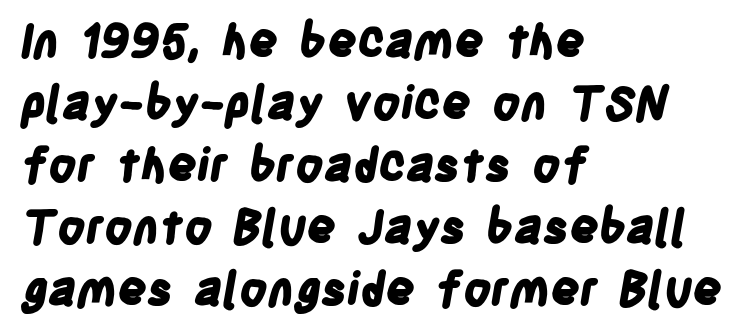
The image shows 46 px bold, condensed sans-serif type; set left-aligned, normal line spacing (1.35x), normal letter spacing, not underlined; low stroke contrast and a large x-height.
